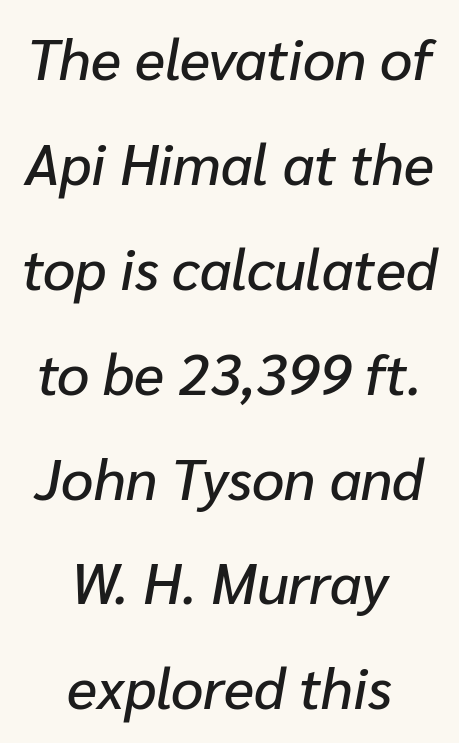
Is the block centered? Yes — each line is placed symmetrically about the middle. There is no visible air inserted between adjacent glyphs. Looks like regular typesetting: each glyph gets only the width it needs. The gap between lines stays unmarked.
